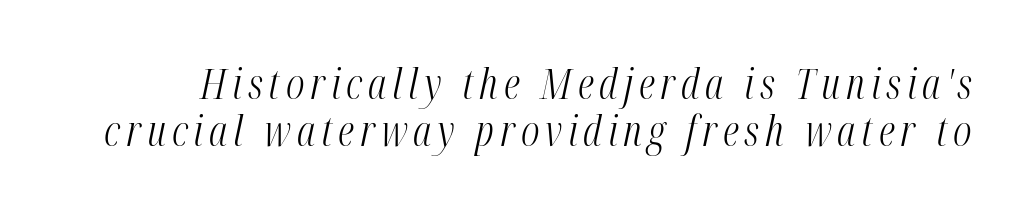
{"italic": "yes", "lean": "right", "slant_degrees": 12, "bold": "no", "weight": "light", "width": "condensed", "stroke_contrast": "medium", "x_height": "medium", "monospaced": "no", "underline": "no", "line_spacing": "tight", "line_spacing_ratio": 1.13, "glyph_px": 42}
